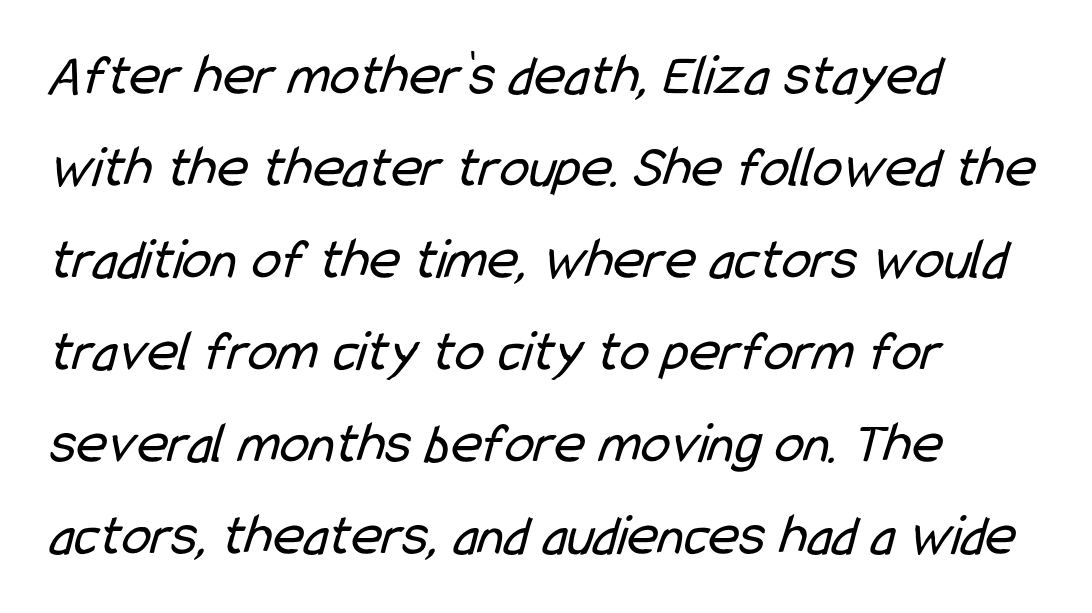
Think of a printed novel: that variable character pitch is what you see here. The paragraph has a hard left edge and a soft right edge. Does the leading feel generous? No, just average. These lines keep a tight, regular rhythm from letter to letter. Does the type have serifs? No, each stem ends abruptly.
